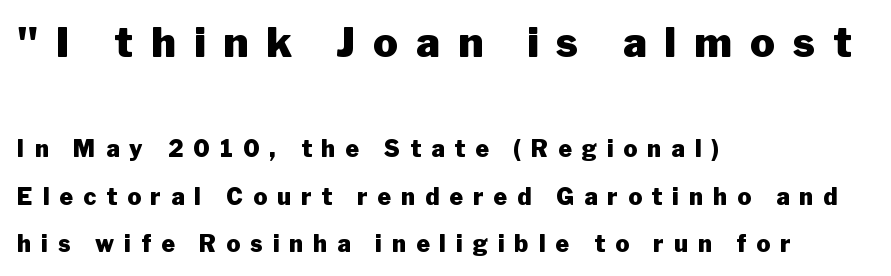
Rule under the text: the space is simply empty. The glyphs in this specimen are sans serif. These lines have a slow, spaced-out rhythm from letter to letter. Emphasis by weight is at full strength: bold. The compositor pushed each line to the left boundary.
